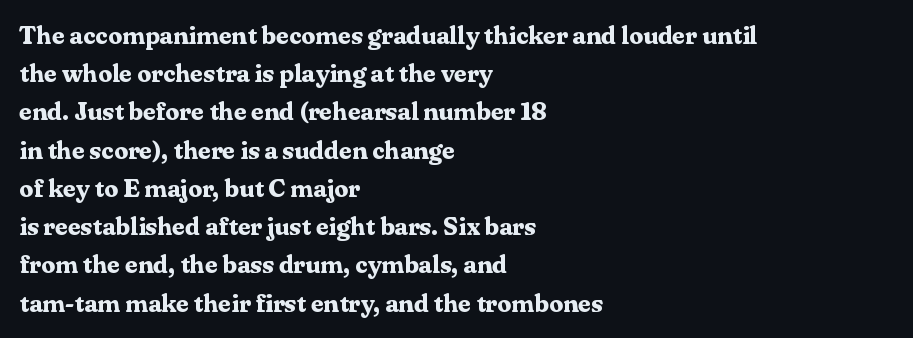
{"italic": "no", "bold": "yes", "underline": "no", "align": "left", "line_spacing": "normal", "line_spacing_ratio": 1.53, "letter_spacing": "normal", "letter_spacing_em": 0.0, "glyph_px": 25}
